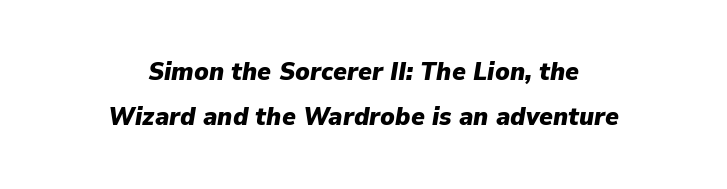
The image shows 26 px bold type, italic (leaning right); set centered, line spacing 1.75x, normal letter spacing, not underlined.
